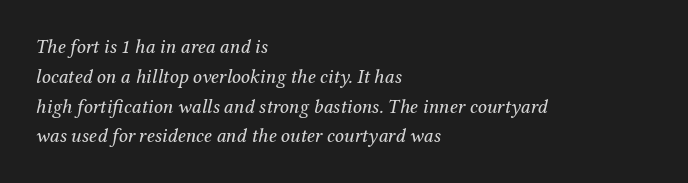
{"italic": "yes", "lean": "right", "slant_degrees": 12, "bold": "no", "underline": "no", "align": "left", "line_spacing": "normal", "line_spacing_ratio": 1.49, "letter_spacing": "normal", "letter_spacing_em": 0.0, "glyph_px": 20}
